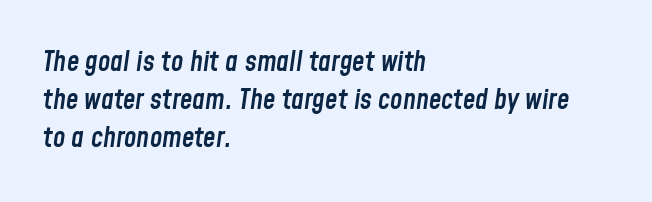
{"italic": "yes", "lean": "right", "slant_degrees": 8, "bold": "semi", "weight": "semibold", "width": "condensed", "stroke_contrast": "low", "x_height": "medium", "monospaced": "no", "underline": "no", "align": "left", "line_spacing": "normal", "line_spacing_ratio": 1.35, "letter_spacing": "normal", "letter_spacing_em": 0.0, "glyph_px": 28}
